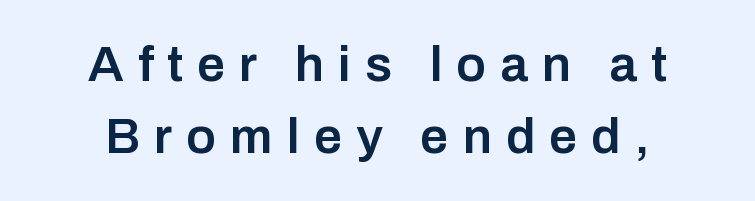
{"serif": "no", "italic": "no", "bold": "semi", "weight": "semibold", "width": "normal", "stroke_contrast": "low", "x_height": "medium", "monospaced": "no", "underline": "no", "align": "center", "line_spacing": "normal", "line_spacing_ratio": 1.44, "letter_spacing": "wide", "letter_spacing_em": 0.28, "glyph_px": 50}
